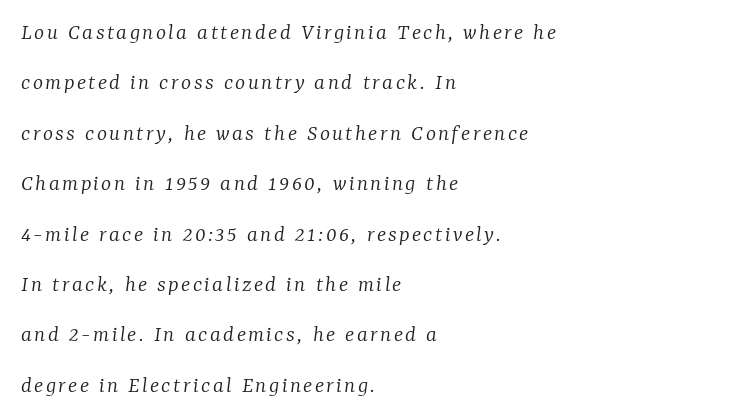
{"italic": "yes", "lean": "right", "slant_degrees": 7, "bold": "no", "underline": "no", "align": "left", "line_spacing": "loose", "line_spacing_ratio": 2.1, "glyph_px": 24}
